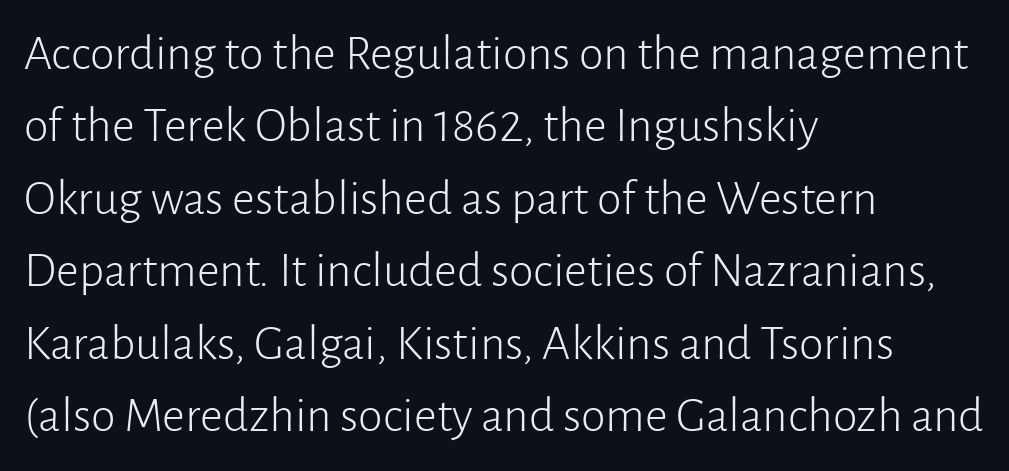
Q: Is the text bold? A: No.
Q: Is the text italic (slanted)? A: No, it is upright.
Q: Is the typeface a serif or a sans-serif typeface? A: Sans-serif.
Q: Is the text underlined? A: No.
Q: How is the paragraph aligned? A: Left-aligned.
Q: Is the spacing between letters normal or unusually wide? A: Normal.
Q: Is the spacing between lines tight, normal or loose? A: Normal.
Q: Width (condensed, normal, or wide)? A: Normal.
Q: Stroke contrast? A: Low.
Q: x-height? A: Medium.
Q: Monospaced? A: No.
